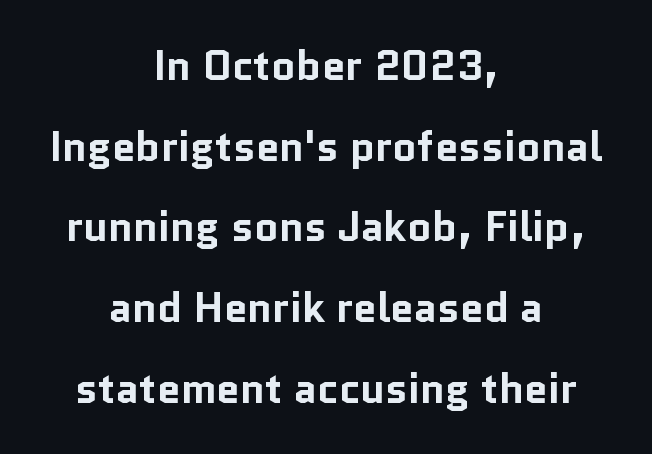
The image shows 42 px bold sans-serif type, upright; set centered, loose line spacing (1.92x), normal letter spacing, not underlined; low stroke contrast and a medium x-height.
